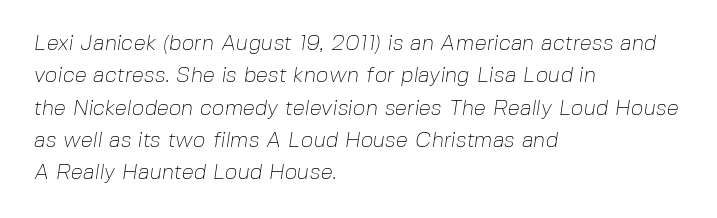
Stems and bowls with no extra thickness — not bold. The block of text has a typical density, with ordinary space between rows. Rule under the text: the space is simply empty. The tracking reads as untouched default to a designer's eye. A classic flush-left, rag-right setting is used for this passage.
